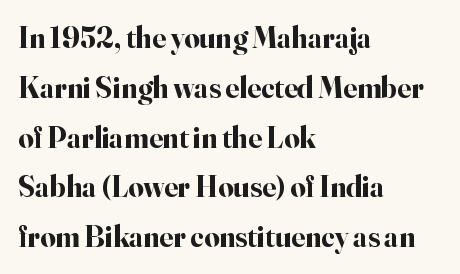
The letters stand upright; this is a roman face. Typeset ragged right — the left edge is the straight one. Just letters on the line, the space beneath them empty. Strong, thick strokes mark this as bold type. These lines are rendered in a variable-pitch font.
